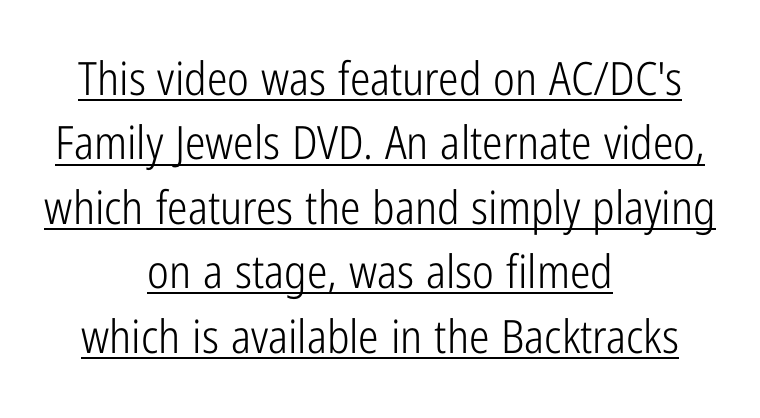
Q: Is the text bold? A: No.
Q: Is the text italic (slanted)? A: No, it is upright.
Q: Is the typeface a serif or a sans-serif typeface? A: Sans-serif.
Q: Is the text underlined? A: Yes.
Q: How is the paragraph aligned? A: Centered.
Q: Is the spacing between letters normal or unusually wide? A: Normal.
Q: Is the spacing between lines tight, normal or loose? A: Normal.
Q: Width (condensed, normal, or wide)? A: Condensed.
Q: Stroke contrast? A: Low.
Q: x-height? A: Medium.
Q: Monospaced? A: No.
